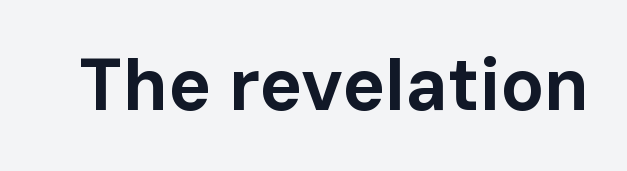
The image shows 72 px bold sans-serif type, upright; set normal letter spacing, not underlined; low stroke contrast and a medium x-height.
